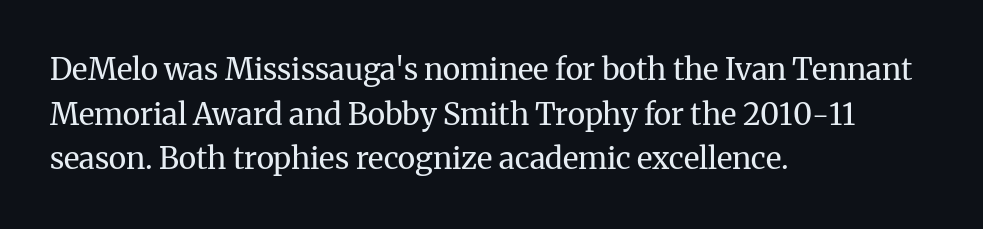
Q: Is the text bold? A: No.
Q: Is the text italic (slanted)? A: No, it is upright.
Q: Is the typeface a serif or a sans-serif typeface? A: Serif.
Q: Is the text underlined? A: No.
Q: How is the paragraph aligned? A: Left-aligned.
Q: Is the spacing between letters normal or unusually wide? A: Normal.
Q: Is the spacing between lines tight, normal or loose? A: Normal.
Q: Width (condensed, normal, or wide)? A: Normal.
Q: Stroke contrast? A: Medium.
Q: x-height? A: Medium.
Q: Monospaced? A: No.
